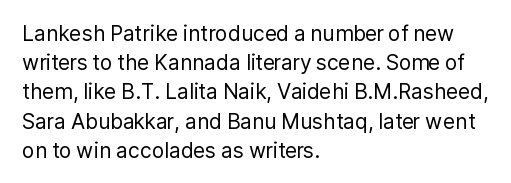
{"italic": "no", "bold": "no", "underline": "no", "align": "left", "line_spacing": "normal", "line_spacing_ratio": 1.39, "letter_spacing": "normal", "letter_spacing_em": 0.0, "glyph_px": 21}
